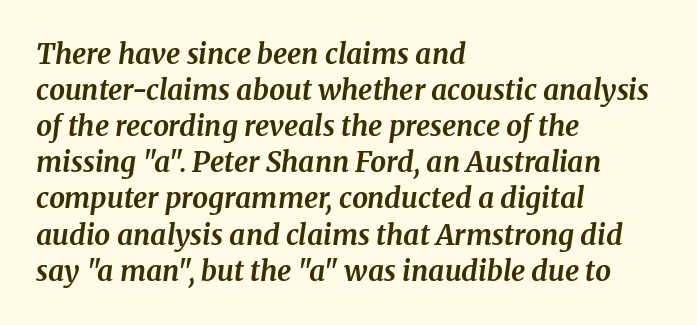
Q: Is the text bold? A: Yes.
Q: Is the text italic (slanted)? A: Yes, it leans right by about 8 degrees.
Q: Is the typeface a serif or a sans-serif typeface? A: Serif.
Q: Is the text underlined? A: No.
Q: How is the paragraph aligned? A: Left-aligned.
Q: Is the spacing between letters normal or unusually wide? A: Normal.
Q: Is the spacing between lines tight, normal or loose? A: Normal.
Q: Width (condensed, normal, or wide)? A: Normal.
Q: Stroke contrast? A: Medium.
Q: x-height? A: Medium.
Q: Monospaced? A: No.
